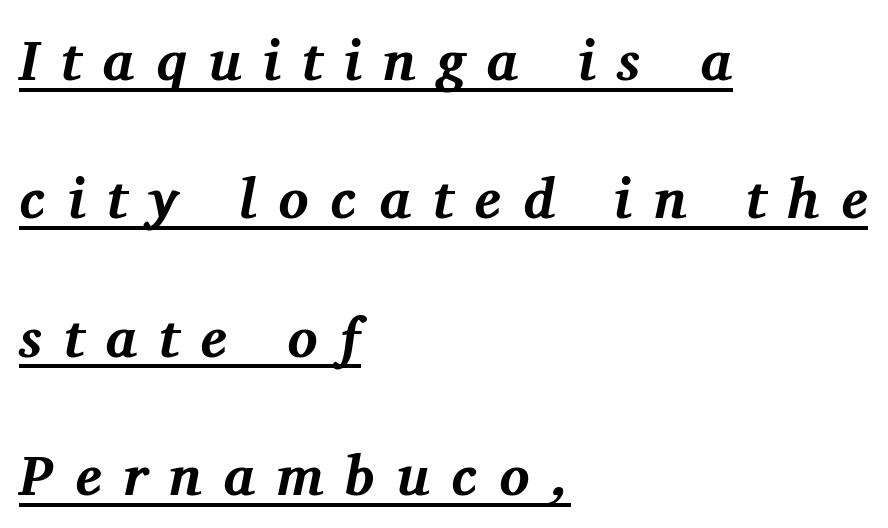
The type is letterspaced generously, with wide tracking. Caption: lettering with a line underneath. Typographic density is high because the face is bold. The block of text is sparse from top to bottom, with ample space between rows.
